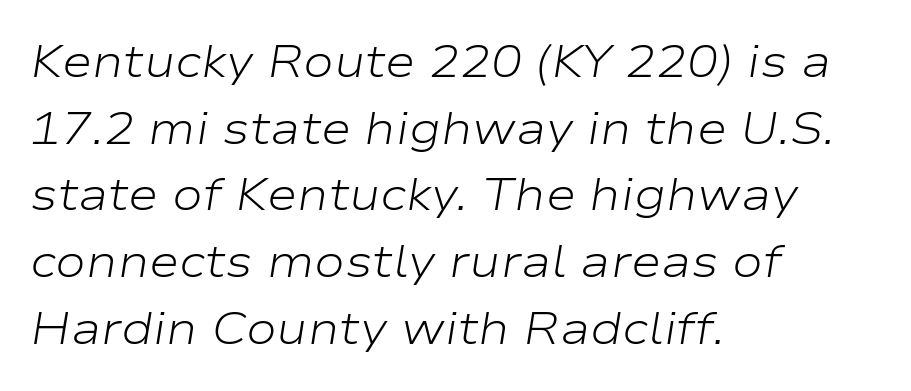
Q: Is the text bold? A: No.
Q: Is the text italic (slanted)? A: Yes, it leans right by about 9 degrees.
Q: Is the text underlined? A: No.
Q: How is the paragraph aligned? A: Left-aligned.
Q: Is the spacing between letters normal or unusually wide? A: Normal.
Q: Is the spacing between lines tight, normal or loose? A: Normal.
Q: Width (condensed, normal, or wide)? A: Wide.
Q: Stroke contrast? A: Low.
Q: x-height? A: Medium.
Q: Monospaced? A: No.
